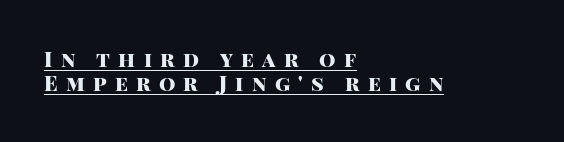
Q: Is the text bold? A: Yes.
Q: Is the text italic (slanted)? A: No, it is upright.
Q: Is the text underlined? A: Yes.
Q: How is the paragraph aligned? A: Left-aligned.
Q: Is the spacing between letters normal or unusually wide? A: Unusually wide.
Q: Is the spacing between lines tight, normal or loose? A: Tight.
